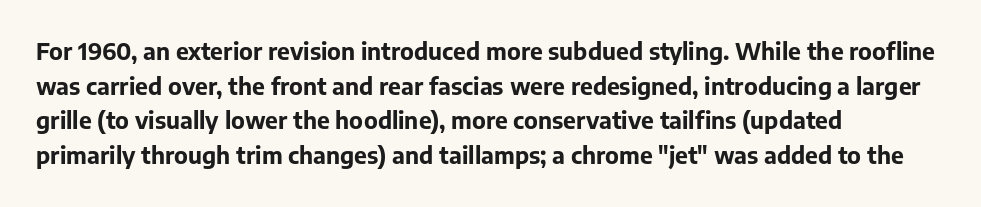
Every stem runs plumb, perpendicular to the baseline. The typesetting leans heavy: a genuine bold. Anything drawn beneath the words? Only blank space. The paragraph shown leans on its left margin. In terms of letterspacing, this is plain default setting. The space between consecutive lines is moderate.
